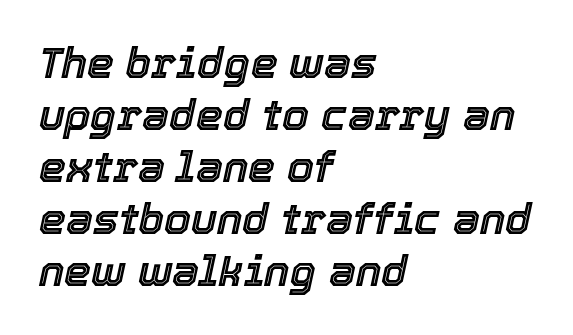
Spacing verdict: proportional, widths tailored to each character. The glyphs look as if they've been sheared to an angle. Decoration check: the copy has no underline. A classic flush-left, rag-right setting is used for this passage. Inter-character spacing is left at the font's built-in metrics.
